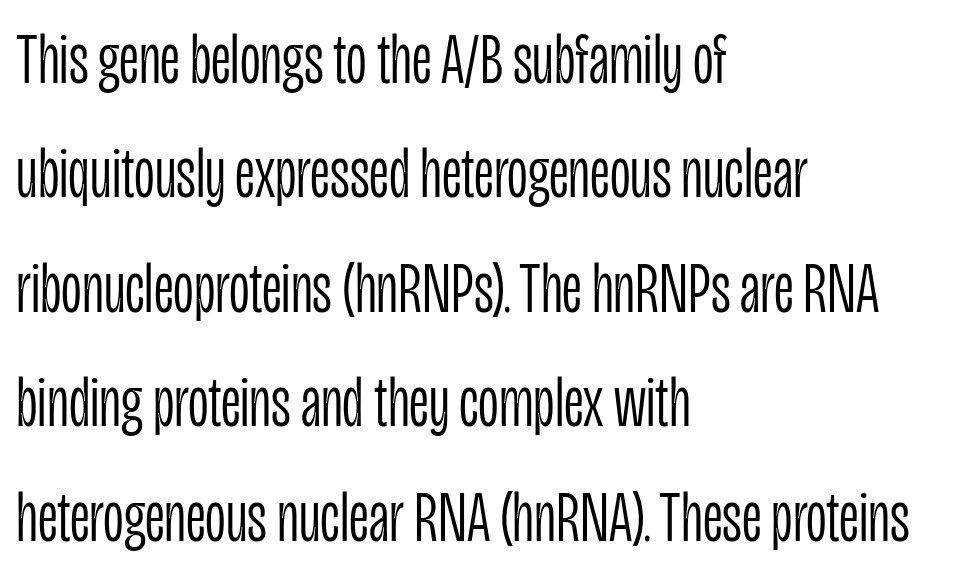
Q: Is the text bold? A: No.
Q: Is the text italic (slanted)? A: No, it is upright.
Q: Is the typeface a serif or a sans-serif typeface? A: Sans-serif.
Q: Is the text underlined? A: No.
Q: How is the paragraph aligned? A: Left-aligned.
Q: Is the spacing between letters normal or unusually wide? A: Normal.
Q: Is the spacing between lines tight, normal or loose? A: Normal.
Q: Width (condensed, normal, or wide)? A: Condensed.
Q: Stroke contrast? A: Low.
Q: x-height? A: Large.
Q: Monospaced? A: No.
